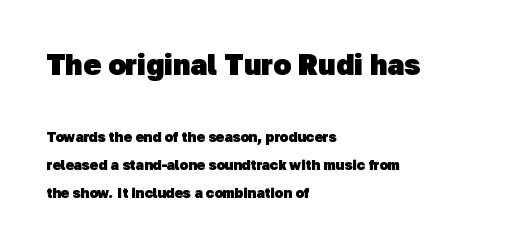
Q: Is the text bold? A: Yes.
Q: Is the typeface a serif or a sans-serif typeface? A: Sans-serif.
Q: Is the text underlined? A: No.
Q: How is the paragraph aligned? A: Left-aligned.
Q: Is the spacing between letters normal or unusually wide? A: Normal.
Q: Is the spacing between lines tight, normal or loose? A: Loose.
Q: Which block of text is set in a larger size, the first (top) or the second (bottom)? A: The first (top) one.
Q: Width (condensed, normal, or wide)? A: Normal.
Q: Stroke contrast? A: Low.
Q: x-height? A: Medium.
Q: Monospaced? A: No.
